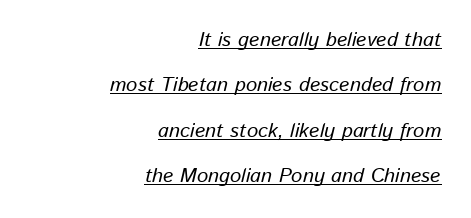
The font's italic variant was chosen for this text. One glance says open: line gaps are wider than usual. A rule runs beneath these lines of type. Typeset ragged left — the right edge is the straight one. The gaps between neighbouring characters are ordinary and unremarkable.
